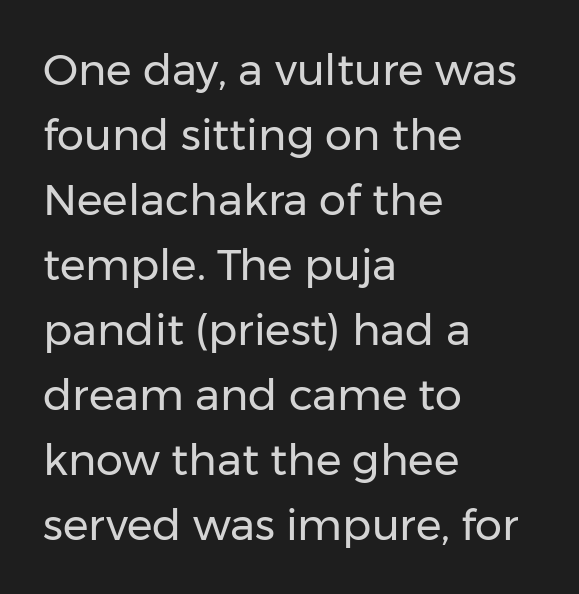
Honestly, there is no underline to notice here at all. The rendering uses a moderate line-height, typical for paragraphs. You can tell from the bare stems that sans-serif type was used. Posture: straight, roman, zero tilt. Stroke mass is kept to a normal reading level or below.
